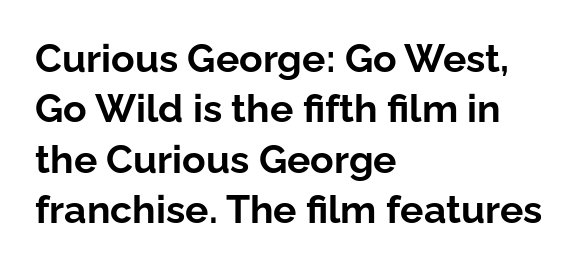
The image shows 39 px bold sans-serif type, upright; set left-aligned, normal line spacing (1.29x), normal letter spacing, not underlined; low stroke contrast and a medium x-height.
